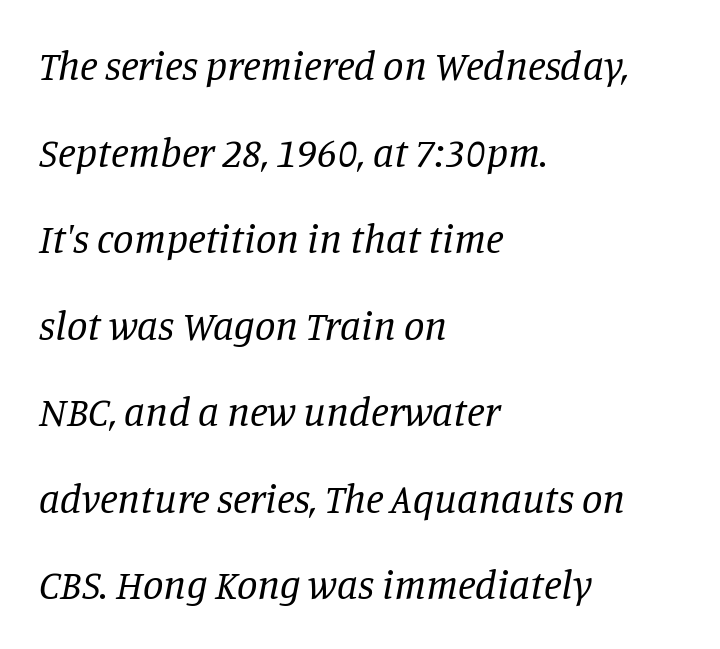
{"serif": "yes", "italic": "yes", "lean": "right", "slant_degrees": 11, "bold": "no", "weight": "regular", "width": "normal", "stroke_contrast": "low", "x_height": "large", "monospaced": "no", "underline": "no", "align": "left", "line_spacing": "loose", "line_spacing_ratio": 2.11, "letter_spacing": "normal", "letter_spacing_em": 0.0, "glyph_px": 41}
